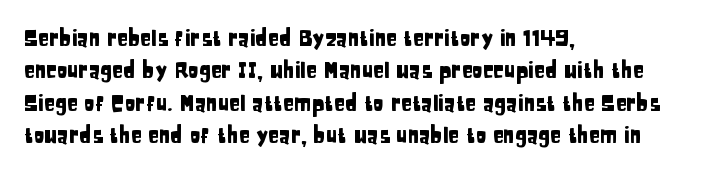
{"italic": "no", "underline": "no", "align": "left", "line_spacing": "normal", "line_spacing_ratio": 1.47, "letter_spacing": "normal", "letter_spacing_em": 0.0, "glyph_px": 22}
